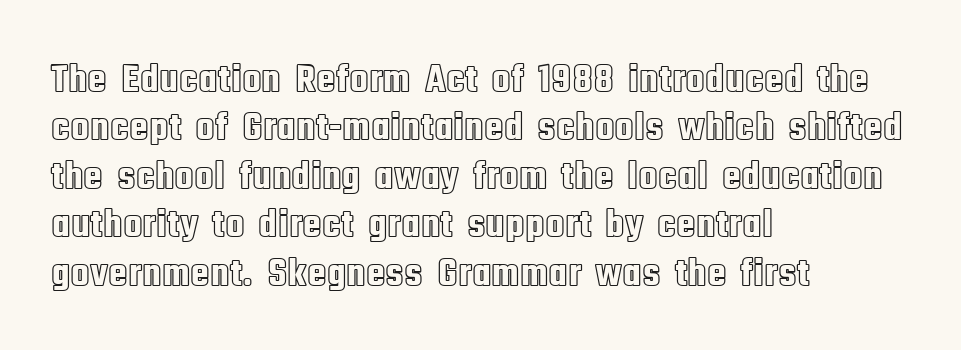
Is the letter spacing exaggerated? No — it looks like the ordinary default. Quick note: underline off. The letters stand upright; this is a roman face. In CSS terms this would be text-align: left. Looks like regular typesetting: each glyph gets only the width it needs.
